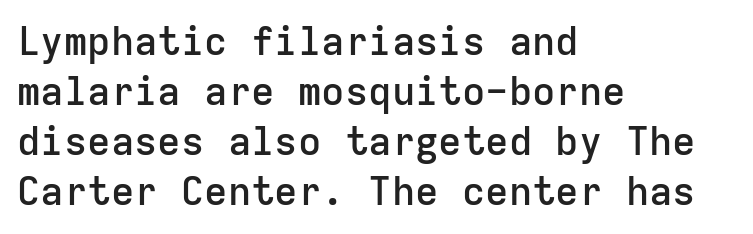
{"serif": "no", "italic": "no", "bold": "semi", "weight": "semibold", "width": "normal", "stroke_contrast": "low", "x_height": "medium", "monospaced": "yes", "underline": "no", "align": "left", "line_spacing": "normal", "line_spacing_ratio": 1.28, "letter_spacing": "normal", "letter_spacing_em": 0.0, "glyph_px": 39}
